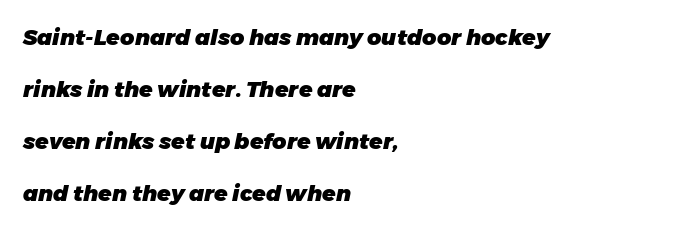
{"italic": "yes", "lean": "right", "slant_degrees": 11, "bold": "yes", "underline": "no", "align": "left", "line_spacing": "loose", "line_spacing_ratio": 2.36, "letter_spacing": "normal", "letter_spacing_em": 0.0, "glyph_px": 22}
